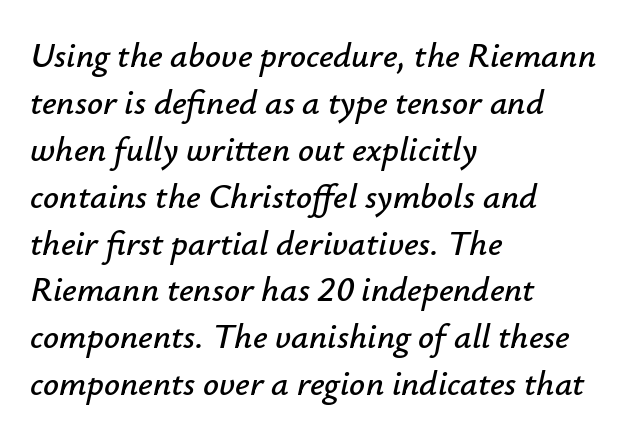
Only glyphs here, with clear space below each row. Think of a printed novel: that variable character pitch is what you see here. This sample is left-justified, so line endings fall wherever the words run out. Look at the tracking — it's just the regular setting, nothing added. Honestly, the row spacing looks completely unremarkable.
